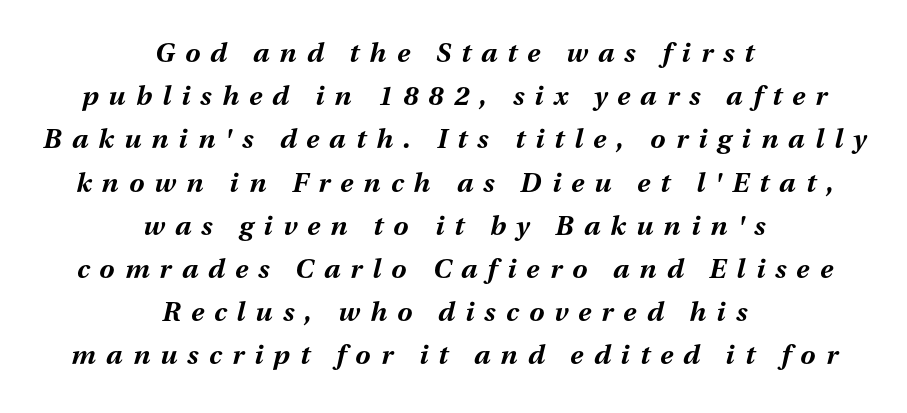
Observe the lean: these are italic letterforms. Notice how thick the strokes are: this is what a full bold looks like. Type without underlining. The designer left line spacing at the default. These lines stack symmetrically, like a column narrowing and widening about its center.
